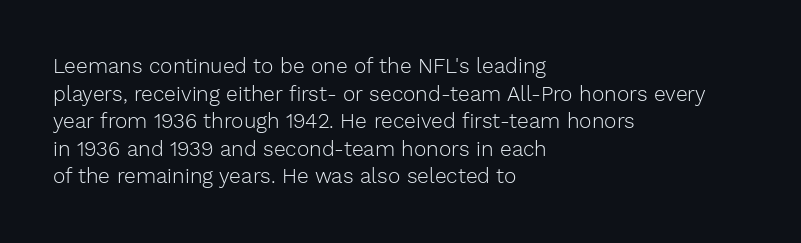
{"italic": "no", "bold": "no", "underline": "no", "align": "left", "line_spacing": "normal", "line_spacing_ratio": 1.31, "letter_spacing": "normal", "letter_spacing_em": 0.0, "glyph_px": 21}
